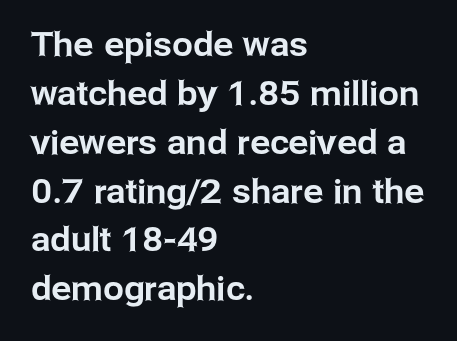
Q: Is the text italic (slanted)? A: No, it is upright.
Q: Is the typeface a serif or a sans-serif typeface? A: Sans-serif.
Q: Is the text underlined? A: No.
Q: How is the paragraph aligned? A: Left-aligned.
Q: Is the spacing between letters normal or unusually wide? A: Normal.
Q: Is the spacing between lines tight, normal or loose? A: Normal.
Q: Width (condensed, normal, or wide)? A: Normal.
Q: Stroke contrast? A: Low.
Q: x-height? A: Medium.
Q: Monospaced? A: No.
